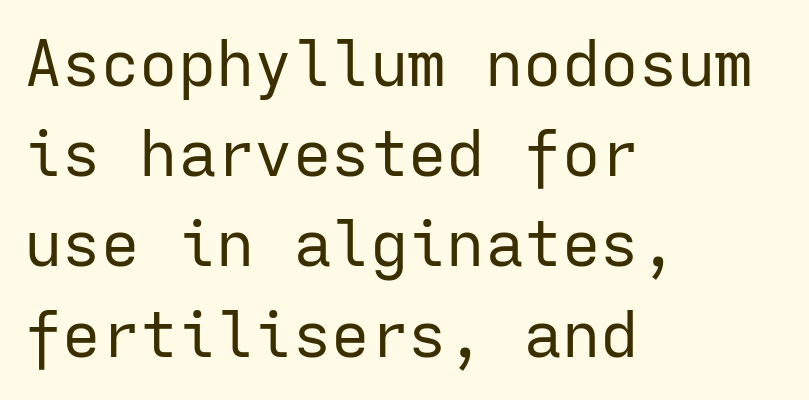
{"serif": "no", "italic": "no", "bold": "no", "weight": "regular", "width": "normal", "stroke_contrast": "low", "x_height": "medium", "monospaced": "yes", "underline": "no", "align": "left", "line_spacing": "normal", "line_spacing_ratio": 1.41, "letter_spacing": "normal", "letter_spacing_em": 0.0, "glyph_px": 64}
